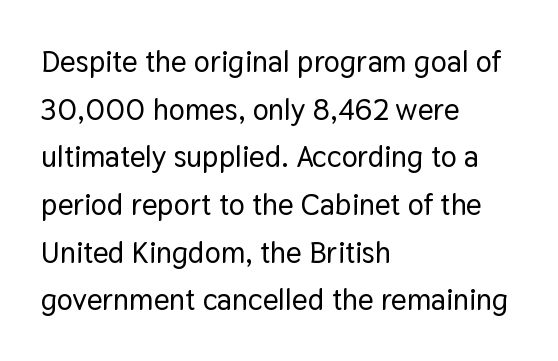
Q: Is the text italic (slanted)? A: No, it is upright.
Q: Is the typeface a serif or a sans-serif typeface? A: Sans-serif.
Q: Is the text underlined? A: No.
Q: How is the paragraph aligned? A: Left-aligned.
Q: Is the spacing between letters normal or unusually wide? A: Normal.
Q: Is the spacing between lines tight, normal or loose? A: Normal.
Q: Width (condensed, normal, or wide)? A: Normal.
Q: Stroke contrast? A: Low.
Q: x-height? A: Medium.
Q: Monospaced? A: No.
